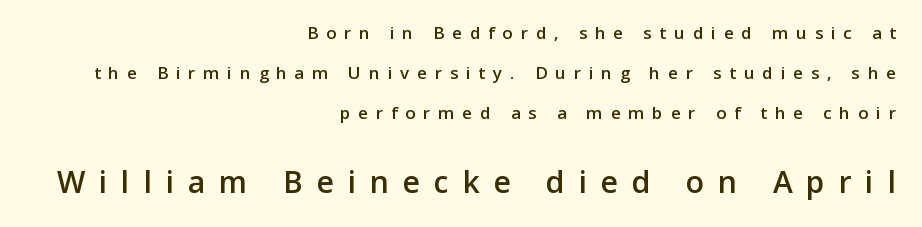
{"serif": "no", "italic": "no", "bold": "semi", "weight": "semibold", "width": "normal", "stroke_contrast": "low", "x_height": "medium", "monospaced": "no", "underline": "no", "align": "right", "line_spacing": "loose", "line_spacing_ratio": 2.35, "letter_spacing": "wide", "letter_spacing_em": 0.46, "larger_block": "second", "size_ratio": 1.76, "glyph_px": 30}
